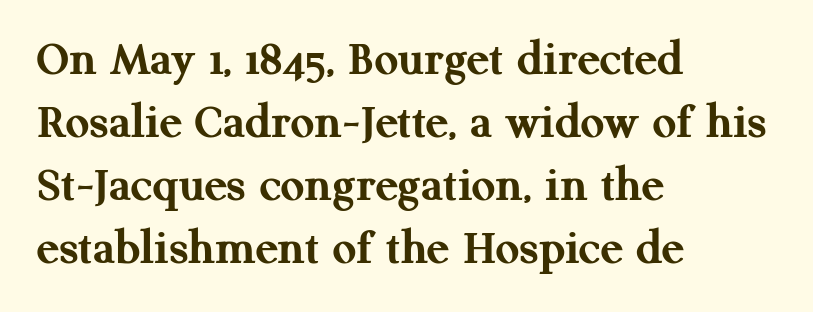
Q: Is the text bold? A: Yes.
Q: Is the text italic (slanted)? A: No, it is upright.
Q: Is the typeface a serif or a sans-serif typeface? A: Serif.
Q: Is the text underlined? A: No.
Q: How is the paragraph aligned? A: Left-aligned.
Q: Is the spacing between letters normal or unusually wide? A: Normal.
Q: Width (condensed, normal, or wide)? A: Normal.
Q: Stroke contrast? A: Medium.
Q: x-height? A: Medium.
Q: Monospaced? A: No.
